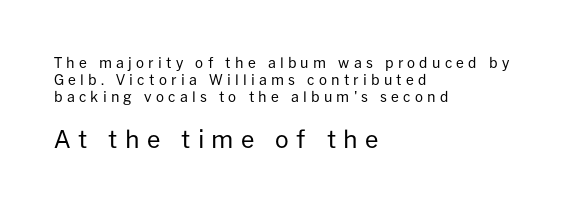
The image shows 24 px text type, upright; set left-aligned, line spacing 1.22x, unusually wide letter spacing (+0.3 em), not underlined; the second (bottom) block is 1.71x larger.
